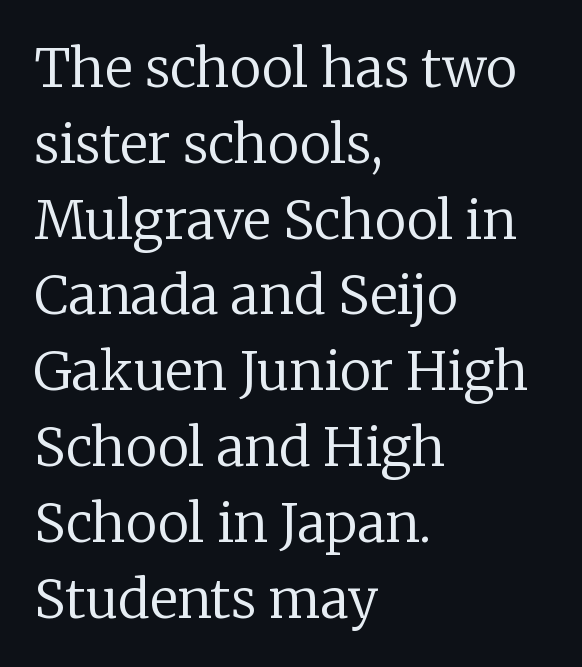
{"serif": "yes", "italic": "no", "bold": "no", "weight": "regular", "width": "normal", "stroke_contrast": "low", "x_height": "medium", "monospaced": "no", "underline": "no", "align": "left", "line_spacing": "normal", "line_spacing_ratio": 1.43, "letter_spacing": "normal", "letter_spacing_em": 0.0, "glyph_px": 53}
